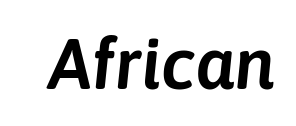
Proportional: the letters do not fall into vertical columns. Letter spacing: default. It's the slanting kind of type. The space directly below the letters is spotless.
